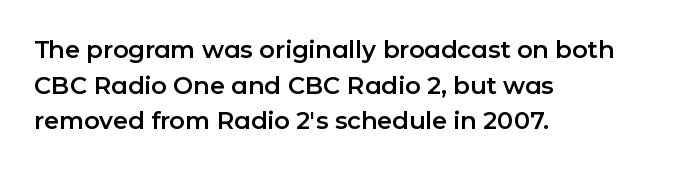
{"italic": "no", "underline": "no", "align": "left", "line_spacing": "normal", "line_spacing_ratio": 1.48, "letter_spacing": "normal", "letter_spacing_em": 0.0, "glyph_px": 24}
